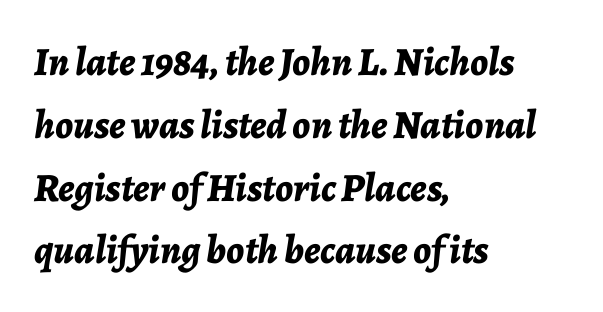
The image shows 40 px bold type, italic (leaning right); set left-aligned, normal line spacing (1.57x), normal letter spacing, not underlined; low stroke contrast and a medium x-height.
